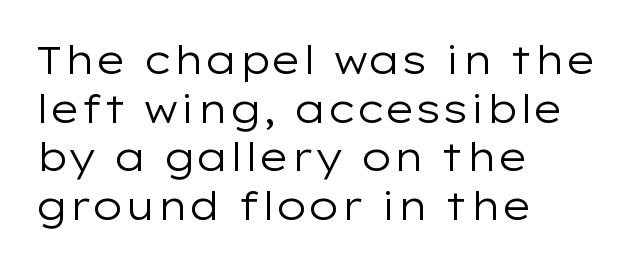
Q: Is the text bold? A: No.
Q: Is the text italic (slanted)? A: No, it is upright.
Q: Is the typeface a serif or a sans-serif typeface? A: Sans-serif.
Q: Is the text underlined? A: No.
Q: How is the paragraph aligned? A: Left-aligned.
Q: Is the spacing between letters normal or unusually wide? A: Normal.
Q: Is the spacing between lines tight, normal or loose? A: Normal.
Q: Width (condensed, normal, or wide)? A: Wide.
Q: Stroke contrast? A: Low.
Q: x-height? A: Medium.
Q: Monospaced? A: No.
